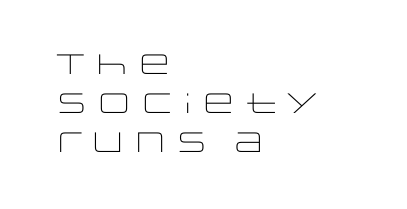
{"serif": "no", "italic": "no", "bold": "no", "weight": "light", "width": "wide", "stroke_contrast": "low", "x_height": "large", "monospaced": "no", "underline": "no", "align": "left", "line_spacing": "normal", "line_spacing_ratio": 1.39, "letter_spacing": "normal", "letter_spacing_em": 0.0, "glyph_px": 28}
